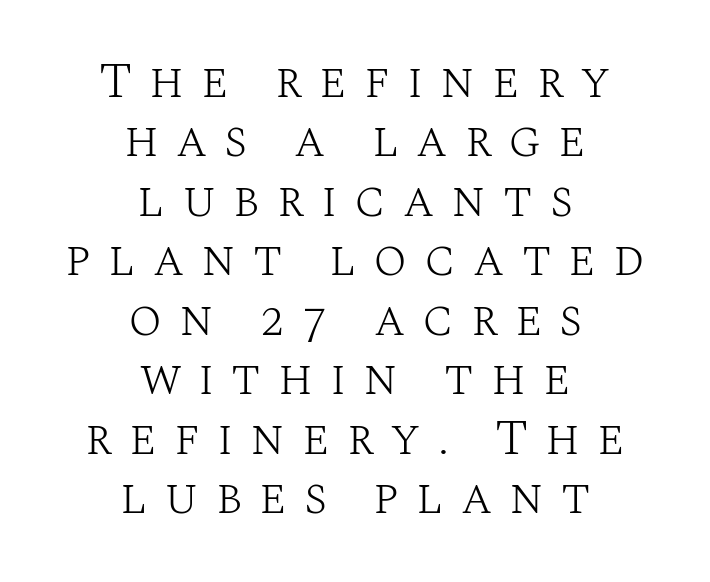
{"serif": "yes", "italic": "no", "bold": "no", "weight": "light", "width": "normal", "stroke_contrast": "medium", "x_height": "large", "monospaced": "no", "underline": "no", "align": "center", "line_spacing_ratio": 1.19, "letter_spacing": "wide", "letter_spacing_em": 0.34, "glyph_px": 50}
